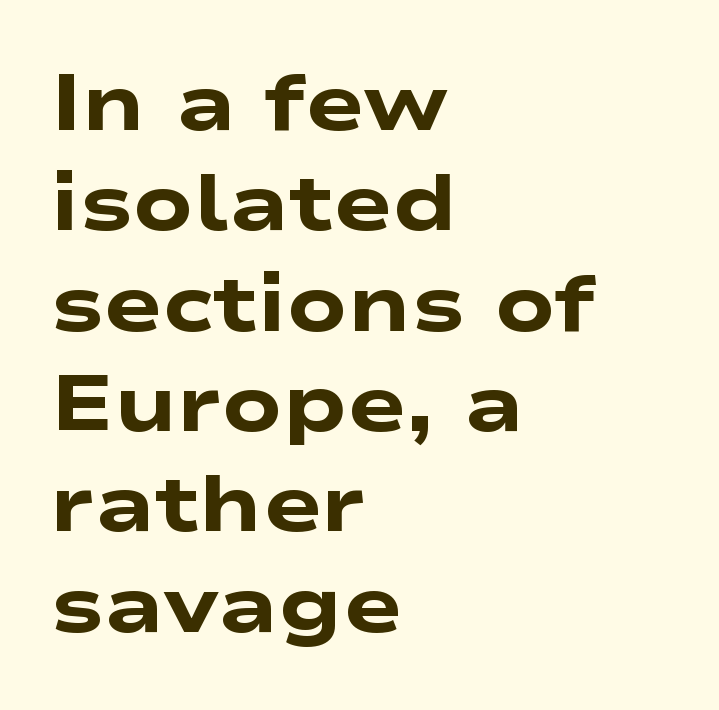
Are there feet on the stems? There aren't — it's a sans. One glance says typical: line gaps are just what's usual. How heavy is the stroke? Heavy — this is a bold. Anything drawn beneath the words? Only blank space. Proportional: the letters do not fall into vertical columns. The compositor pushed each line to the left boundary.
